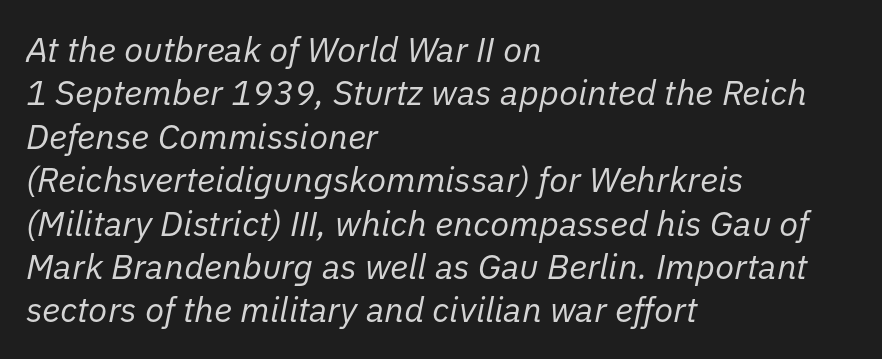
The image shows 35 px regular-weight type, italic (leaning right); set left-aligned, line spacing 1.24x, normal letter spacing, not underlined; low stroke contrast and a medium x-height.
